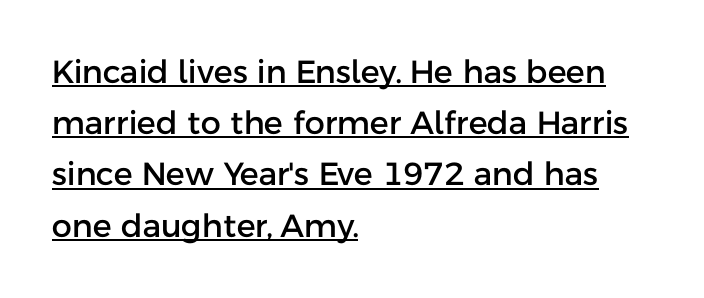
{"serif": "no", "italic": "no", "width": "normal", "stroke_contrast": "low", "x_height": "medium", "monospaced": "no", "underline": "yes", "align": "left", "line_spacing": "normal", "line_spacing_ratio": 1.6, "letter_spacing": "normal", "letter_spacing_em": 0.0, "glyph_px": 32}
